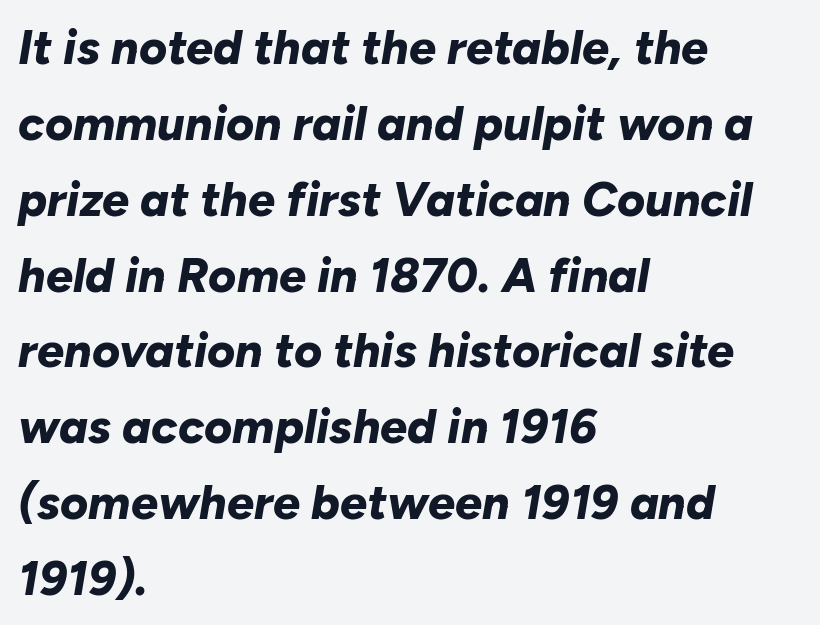
Q: Is the text bold? A: Yes.
Q: Is the text italic (slanted)? A: Yes, it leans right by about 10 degrees.
Q: Is the text underlined? A: No.
Q: How is the paragraph aligned? A: Left-aligned.
Q: Is the spacing between letters normal or unusually wide? A: Normal.
Q: Is the spacing between lines tight, normal or loose? A: Normal.
Q: Width (condensed, normal, or wide)? A: Normal.
Q: Stroke contrast? A: Low.
Q: x-height? A: Medium.
Q: Monospaced? A: No.
